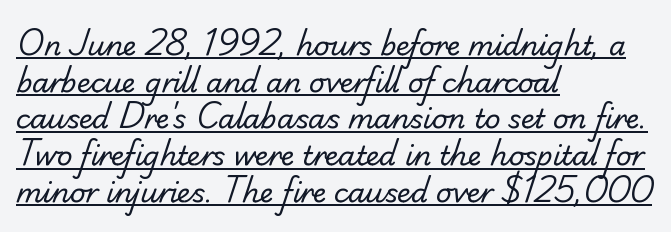
The image shows 27 px text type; set left-aligned, normal line spacing (1.36x), normal letter spacing, underlined.
